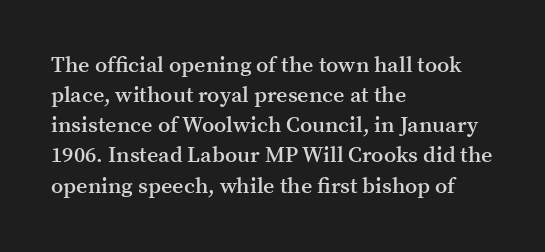
Q: Is the text bold? A: Semi-bold.
Q: Is the text italic (slanted)? A: No, it is upright.
Q: Is the text underlined? A: No.
Q: How is the paragraph aligned? A: Left-aligned.
Q: Is the spacing between letters normal or unusually wide? A: Normal.
Q: Is the spacing between lines tight, normal or loose? A: Normal.
